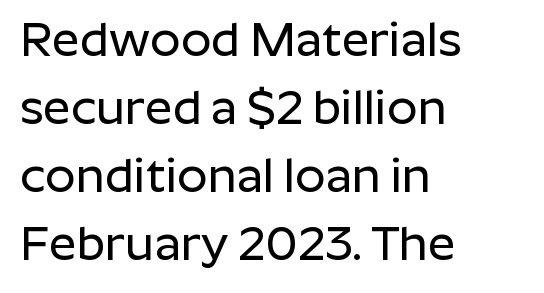
The image shows 48 px sans-serif type, upright; set left-aligned, normal line spacing (1.42x), normal letter spacing, not underlined; low stroke contrast and a medium x-height.
